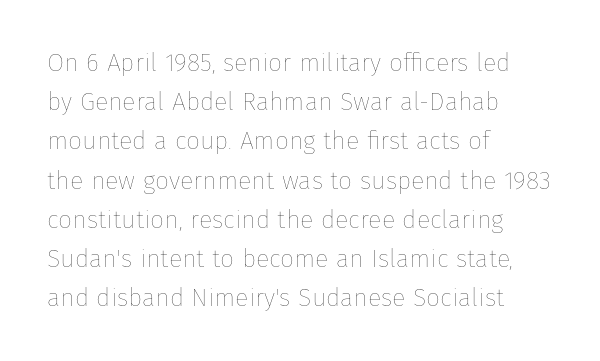
The image shows 25 px text type, upright; set left-aligned, normal line spacing (1.57x), normal letter spacing, not underlined.
